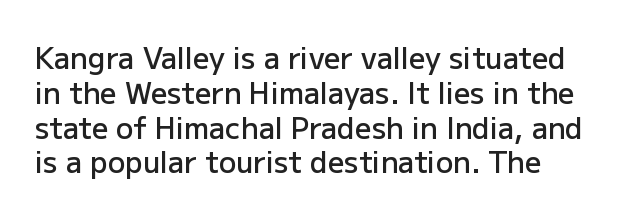
The image shows 29 px semibold sans-serif type, upright; set line spacing 1.2x, normal letter spacing, not underlined; low stroke contrast and a medium x-height.
